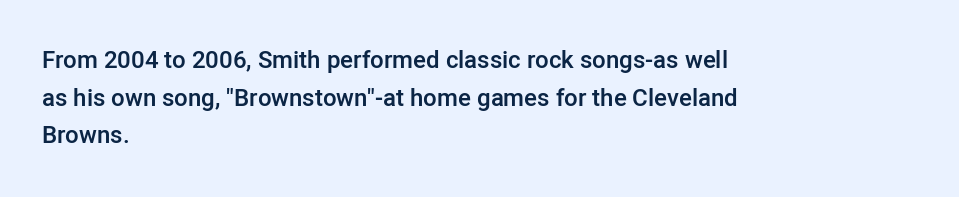
Q: Is the text bold? A: Semi-bold.
Q: Is the text italic (slanted)? A: No, it is upright.
Q: Is the text underlined? A: No.
Q: How is the paragraph aligned? A: Left-aligned.
Q: Is the spacing between letters normal or unusually wide? A: Normal.
Q: Is the spacing between lines tight, normal or loose? A: Normal.
